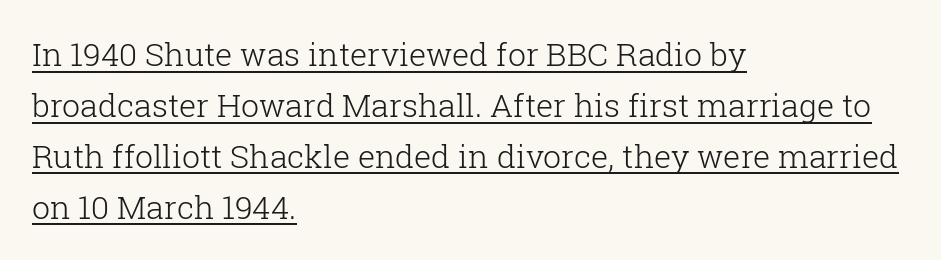
The paragraph shown leans on its left margin. Varying glyph widths throughout — classic text-font behaviour. Honestly, the letter spacing is just normal — you wouldn't notice it. In terms of leading, this rendering sits right in the middle. A light-to-regular cut is what we see here.
